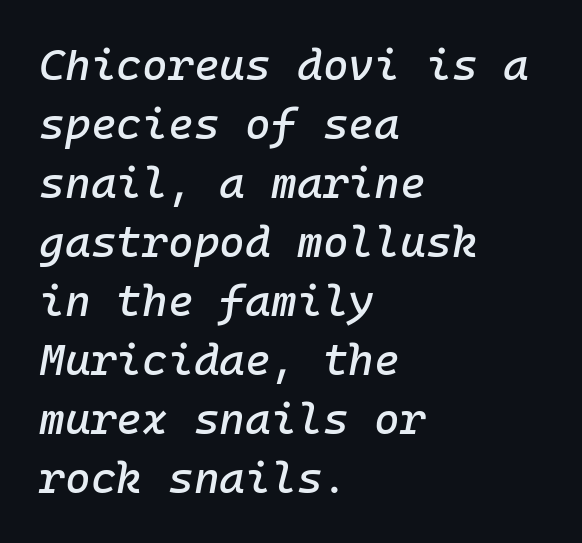
{"italic": "yes", "lean": "right", "slant_degrees": 10, "width": "normal", "stroke_contrast": "low", "x_height": "medium", "monospaced": "yes", "underline": "no", "align": "left", "line_spacing": "normal", "line_spacing_ratio": 1.34, "letter_spacing": "normal", "letter_spacing_em": 0.0, "glyph_px": 44}
